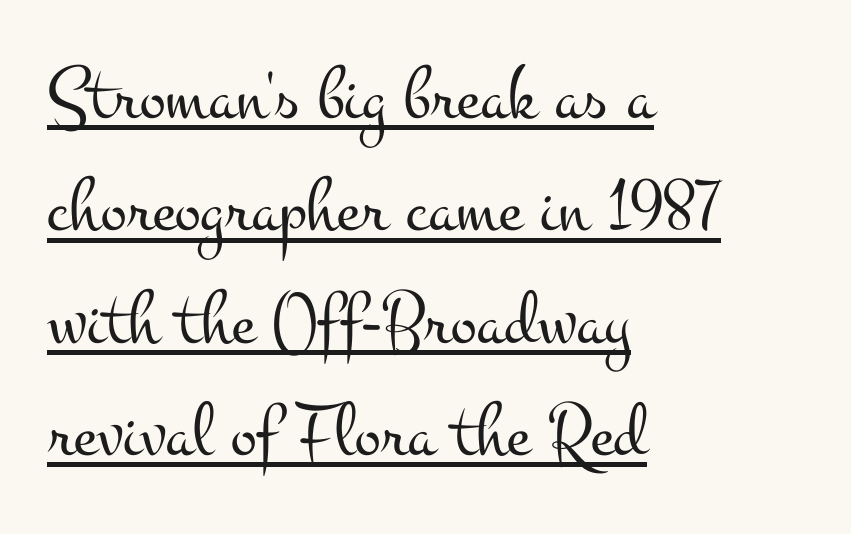
Q: Is the text bold? A: No.
Q: Is the text italic (slanted)? A: Yes.
Q: Is the text underlined? A: Yes.
Q: How is the paragraph aligned? A: Left-aligned.
Q: Is the spacing between letters normal or unusually wide? A: Normal.
Q: Is the spacing between lines tight, normal or loose? A: Normal.
Q: Width (condensed, normal, or wide)? A: Wide.
Q: Stroke contrast? A: Medium.
Q: x-height? A: Small.
Q: Monospaced? A: No.
